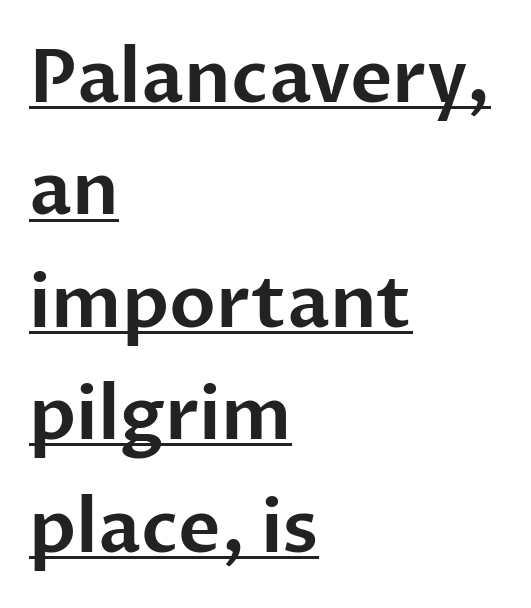
Q: Is the text italic (slanted)? A: No, it is upright.
Q: Is the typeface a serif or a sans-serif typeface? A: Sans-serif.
Q: Is the text underlined? A: Yes.
Q: How is the paragraph aligned? A: Left-aligned.
Q: Is the spacing between letters normal or unusually wide? A: Normal.
Q: Is the spacing between lines tight, normal or loose? A: Normal.
Q: Width (condensed, normal, or wide)? A: Normal.
Q: Stroke contrast? A: Low.
Q: x-height? A: Medium.
Q: Monospaced? A: No.
